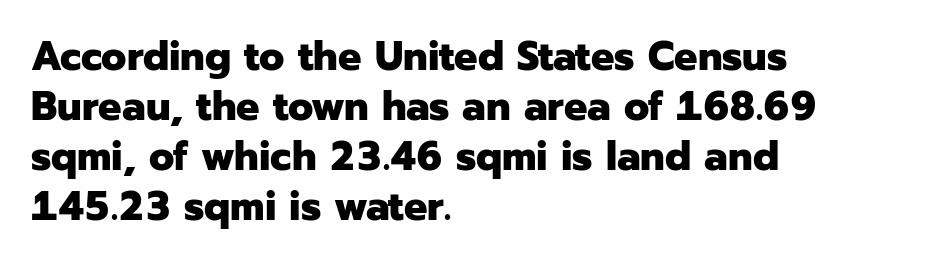
{"serif": "no", "italic": "no", "bold": "yes", "weight": "heavy", "width": "normal", "stroke_contrast": "low", "x_height": "medium", "monospaced": "no", "underline": "no", "align": "left", "line_spacing_ratio": 1.22, "letter_spacing": "normal", "letter_spacing_em": 0.0, "glyph_px": 41}
